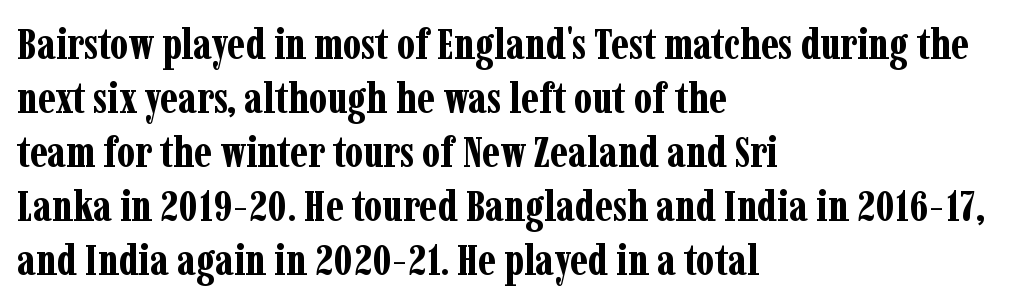
{"serif": "yes", "italic": "no", "bold": "yes", "weight": "bold", "width": "condensed", "stroke_contrast": "low", "x_height": "medium", "monospaced": "no", "underline": "no", "align": "left", "line_spacing_ratio": 1.23, "letter_spacing": "normal", "letter_spacing_em": 0.0, "glyph_px": 44}
